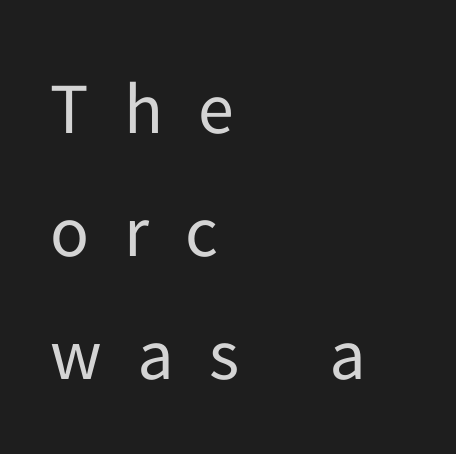
{"serif": "no", "italic": "no", "bold": "no", "weight": "regular", "width": "normal", "stroke_contrast": "low", "x_height": "medium", "monospaced": "no", "underline": "no", "align": "left", "line_spacing_ratio": 1.71, "letter_spacing": "wide", "letter_spacing_em": 0.49, "glyph_px": 72}
